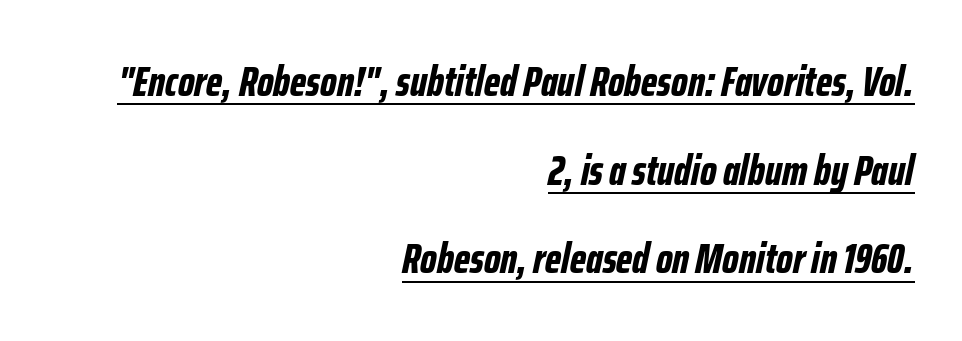
Observe the lean: these are italic letterforms. Vertical spacing — loose. No extra tracking has been applied to these lines. Proportional: the letters do not fall into vertical columns. A typographer would call this underscored text. Does the weight exceed regular? Yes, all the way to bold.
